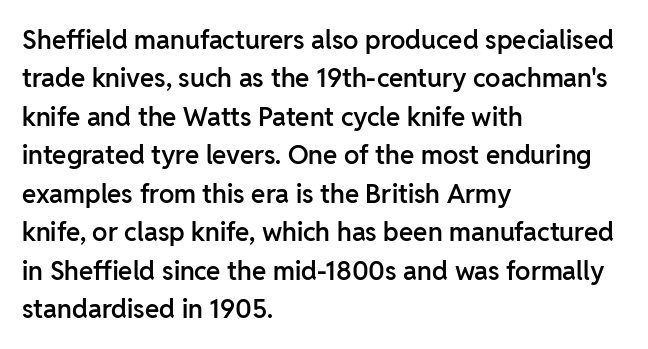
The image shows 26 px text type, upright; set left-aligned, normal line spacing (1.48x), normal letter spacing, not underlined.
